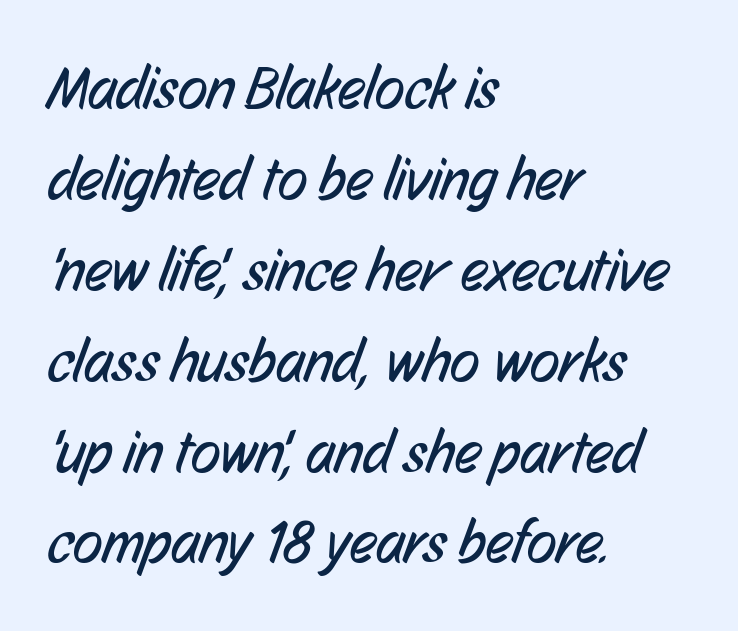
Q: Is the text bold? A: No.
Q: Is the typeface a serif or a sans-serif typeface? A: Sans-serif.
Q: Is the text underlined? A: No.
Q: How is the paragraph aligned? A: Left-aligned.
Q: Is the spacing between letters normal or unusually wide? A: Normal.
Q: Is the spacing between lines tight, normal or loose? A: Normal.
Q: Width (condensed, normal, or wide)? A: Condensed.
Q: Stroke contrast? A: Low.
Q: x-height? A: Medium.
Q: Monospaced? A: No.
